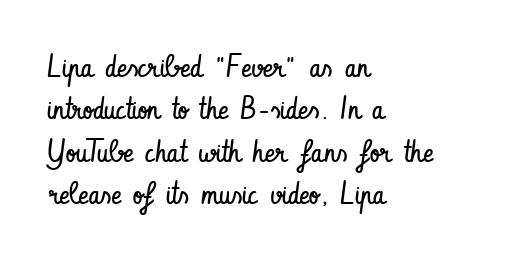
The image shows 31 px regular-weight, condensed sans-serif type, upright; set left-aligned, normal line spacing (1.37x), normal letter spacing, not underlined; low stroke contrast and a small x-height.
